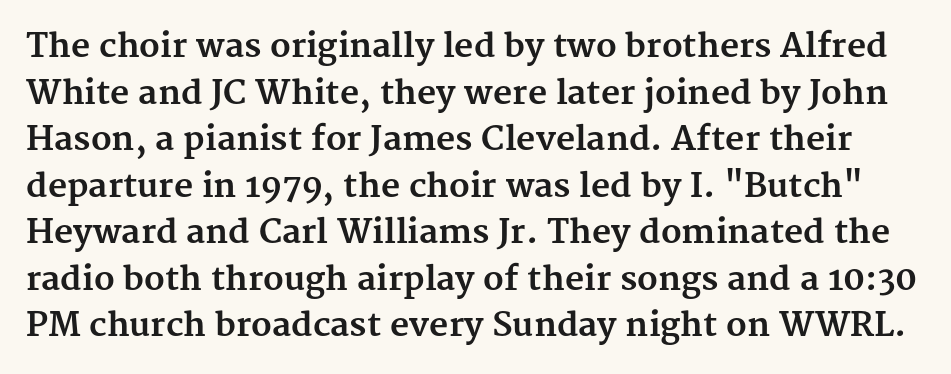
{"serif": "yes", "italic": "no", "bold": "yes", "weight": "bold", "width": "normal", "stroke_contrast": "medium", "x_height": "medium", "monospaced": "no", "underline": "no", "line_spacing": "normal", "line_spacing_ratio": 1.41, "letter_spacing": "normal", "letter_spacing_em": 0.0, "glyph_px": 33}
